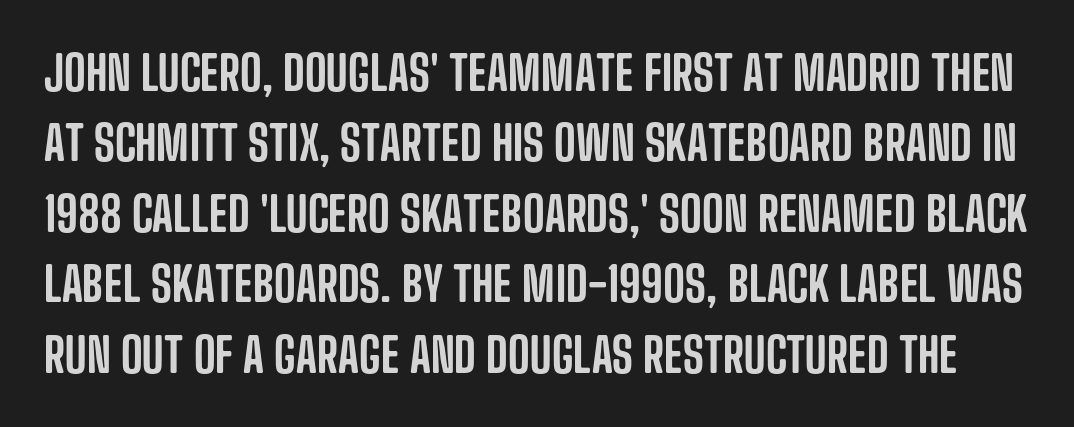
The image shows 47 px condensed sans-serif type, upright; set normal line spacing (1.5x), normal letter spacing, not underlined; low stroke contrast and a large x-height.
